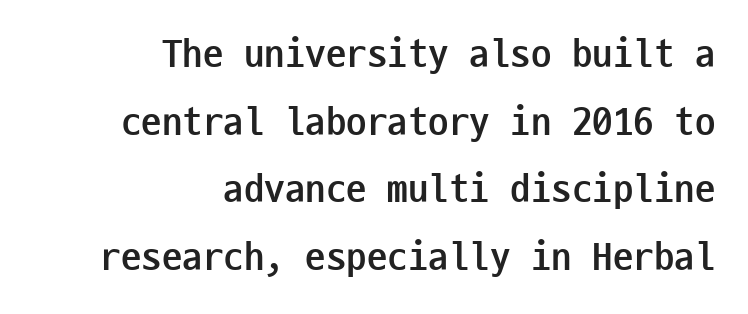
Q: Is the text bold? A: Yes.
Q: Is the text italic (slanted)? A: No, it is upright.
Q: Is the typeface a serif or a sans-serif typeface? A: Sans-serif.
Q: Is the text underlined? A: No.
Q: How is the paragraph aligned? A: Right-aligned.
Q: Is the spacing between letters normal or unusually wide? A: Normal.
Q: Is the spacing between lines tight, normal or loose? A: Normal.
Q: Width (condensed, normal, or wide)? A: Condensed.
Q: Stroke contrast? A: Low.
Q: x-height? A: Medium.
Q: Monospaced? A: Yes.
